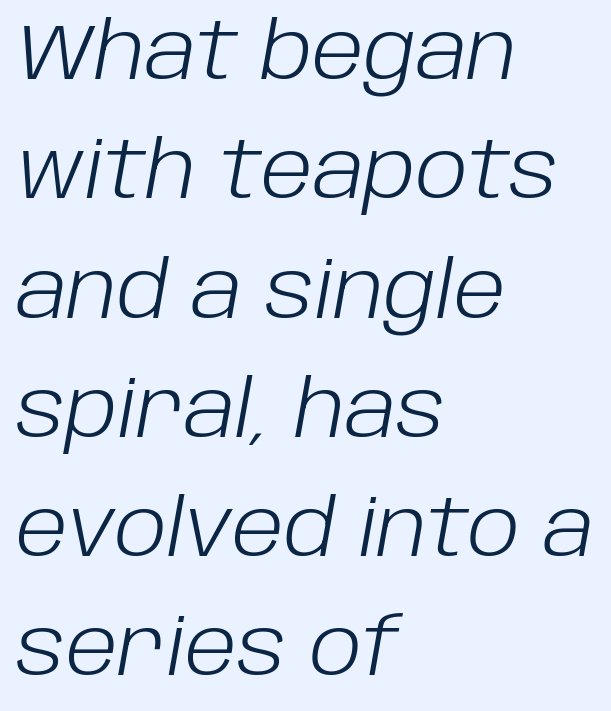
This rendering uses left alignment, leaving the right contour irregular. Rule under the text: the space is simply empty. The font sits on the lighter half of the weight spectrum, regular included. The letters sit at their default tracking, neither squeezed nor spread.
